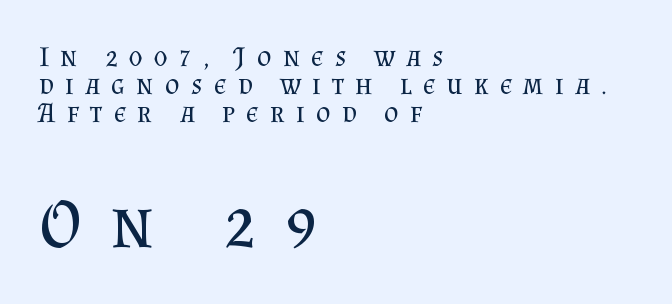
The image shows 71 px regular-weight serif type, upright; set left-aligned, tight line spacing (1.0x), unusually wide letter spacing (+0.4 em), not underlined; the second (bottom) block is 2.54x larger; medium stroke contrast and a small x-height.
